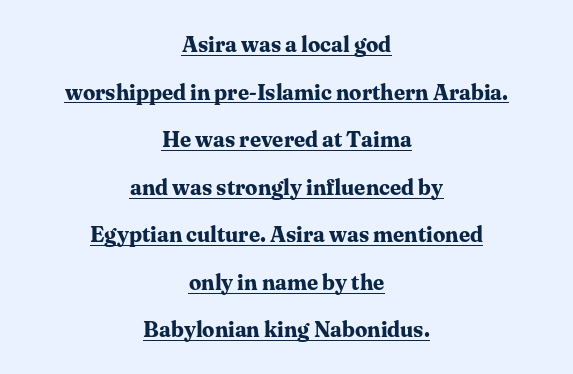
{"italic": "no", "bold": "yes", "underline": "yes", "align": "center", "line_spacing": "loose", "line_spacing_ratio": 2.16, "letter_spacing": "normal", "letter_spacing_em": 0.0, "glyph_px": 22}
